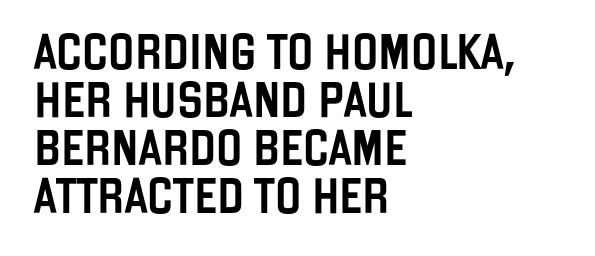
No feet cap the strokes, marking this as sans-serif type. Does the leading feel generous? No, just average. Spacing between characters is what you'd get straight out of the box. The gap between lines stays unmarked.
